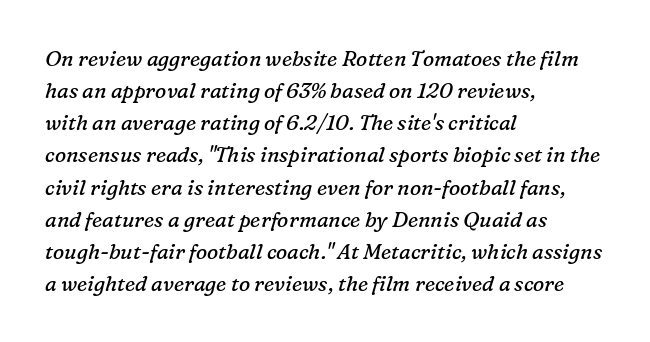
The image shows 21 px text type, italic (leaning right); set left-aligned, normal line spacing (1.53x), normal letter spacing, not underlined.
